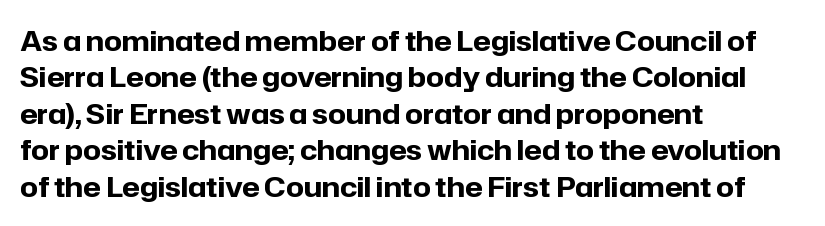
Has an underline been added? It has not. There is no visible air inserted between adjacent glyphs. The ragged edge is on the right, which tells us the setting is flush left. Look at the stroke-to-counter ratio: heavy, a bold. A sans-serif font was chosen for this passage.
